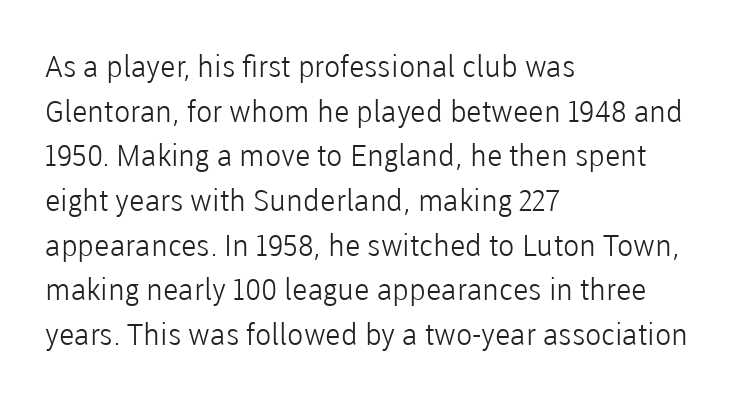
Heaviness? Minimal to ordinary, like unemphasized prose. The text block is weighted toward the left margin, trailing off unevenly rightward. Students, observe: this is what conventionally led text looks like. Italic: no, the glyphs are upright roman.
